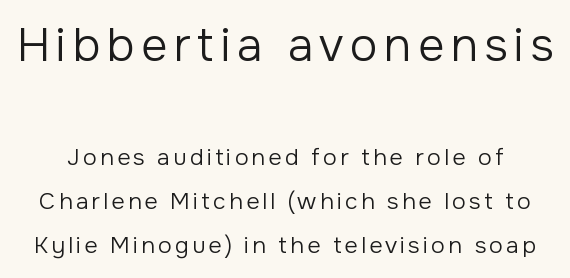
The image shows 46 px regular-weight sans-serif type, upright; set loose line spacing (1.93x), not underlined; the first (top) block is 2.0x larger; low stroke contrast and a medium x-height.
